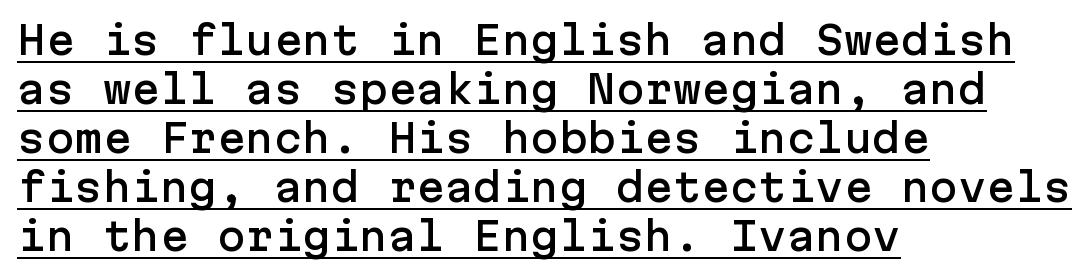
Nothing unusual about the tracking: characters are spaced as the font intends. Is there an underline? Yes — a line sits under the letters. Quick note: interline space is typical. This sample uses an upright cut, with every glyph sitting square on the baseline. This is sans-serif lettering, the kind often seen on screens and signage. The lines in this sample share a left origin and differ only in where they stop.
